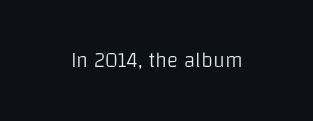
Glyph-to-glyph distance matches everyday printed text. Heft: none added — not bold. The lines are quadded center. A clean baseline with only descenders dipping below it. The type sits square on the baseline with zero lean.
